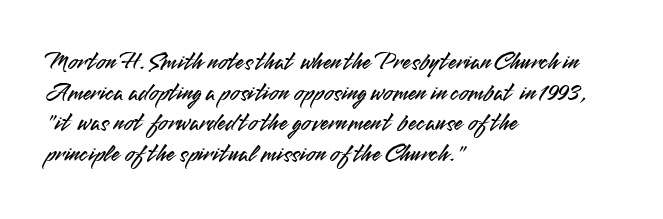
The image shows 25 px text type; set left-aligned, line spacing 1.23x, normal letter spacing, not underlined.
